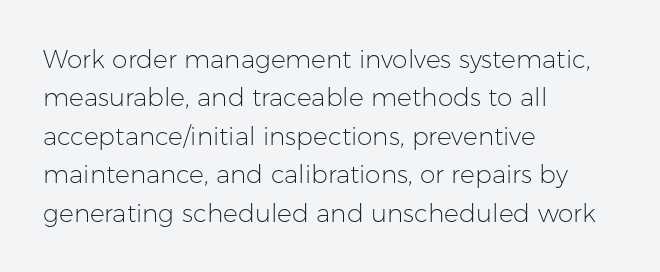
This sample uses an upright cut, with every glyph sitting square on the baseline. The string is rendered with underlining switched off. Tracking value appears to be zero — textbook default spacing. The lines in this sample share a left origin and differ only in where they stop. Vertical spacing — default.
